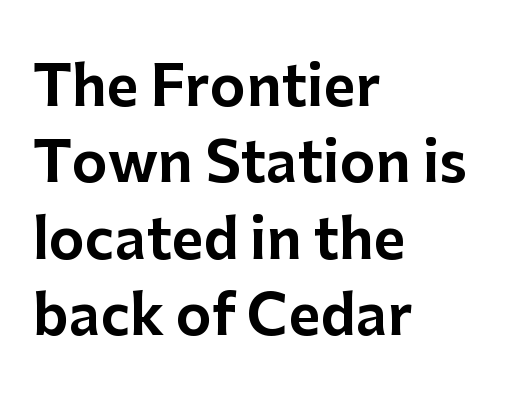
The image shows 55 px sans-serif type, upright; set left-aligned, normal line spacing (1.39x), normal letter spacing, not underlined; low stroke contrast and a medium x-height.
